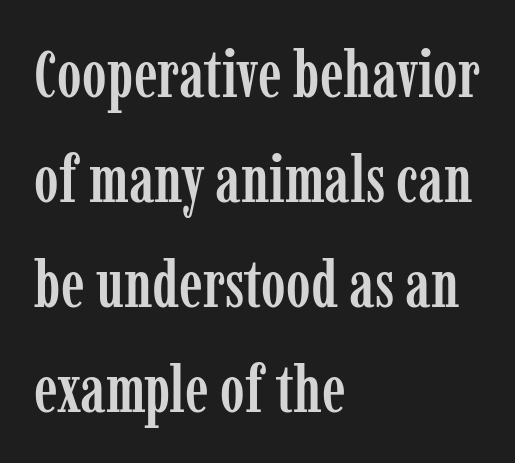
Does extra space separate the letters? No, they use regular spacing. Reading down the column, the eye jumps a familiar distance to each next line. Clear beneath every line of the passage. The paragraph shown leans on its left margin. Spacing verdict: proportional, widths tailored to each character.
